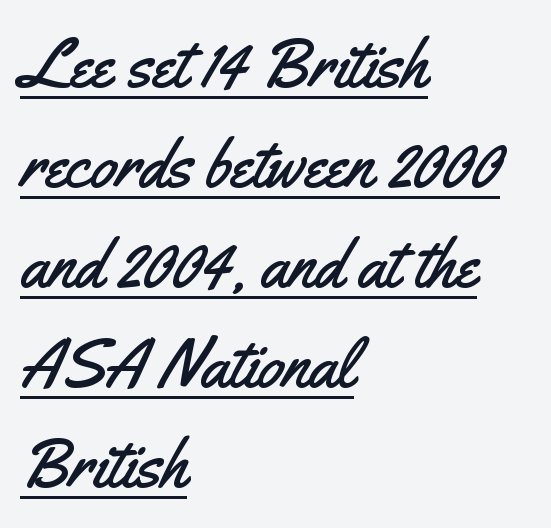
Q: Is the text italic (slanted)? A: Yes.
Q: Is the typeface a serif or a sans-serif typeface? A: Sans-serif.
Q: Is the text underlined? A: Yes.
Q: How is the paragraph aligned? A: Left-aligned.
Q: Is the spacing between letters normal or unusually wide? A: Normal.
Q: Is the spacing between lines tight, normal or loose? A: Normal.
Q: Width (condensed, normal, or wide)? A: Condensed.
Q: Stroke contrast? A: Medium.
Q: x-height? A: Small.
Q: Monospaced? A: No.
